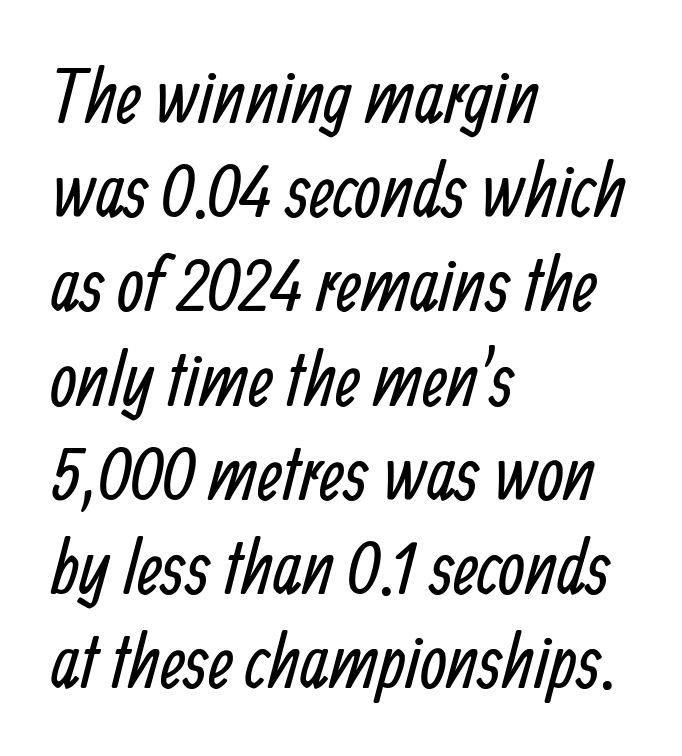
The type family on display is of the sans-serif kind. This rendering leaves character spacing at its baseline value. Does the copy run flush right? No — it runs flush left. This rendering features lettering with no underline. The weight tops out at a normal text grade.
